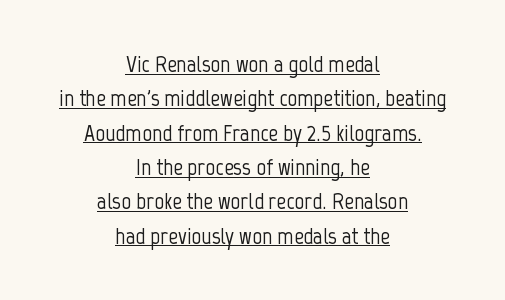
Q: Is the text italic (slanted)? A: No, it is upright.
Q: Is the text underlined? A: Yes.
Q: How is the paragraph aligned? A: Centered.
Q: Is the spacing between letters normal or unusually wide? A: Normal.
Q: Is the spacing between lines tight, normal or loose? A: Normal.
